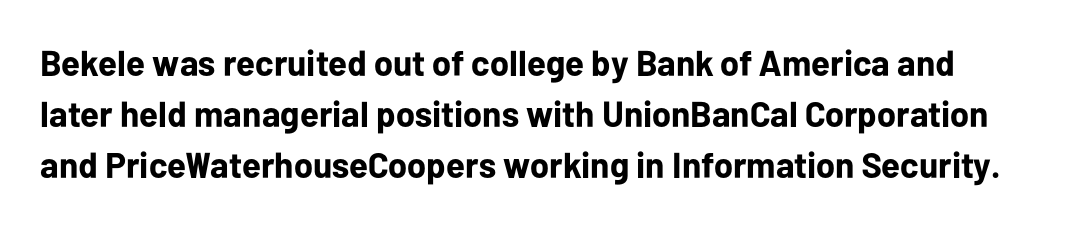
Heft: maximum for text — a bold. Letterform terminals end flat and unadorned throughout the passage. Nobody touched the tracking dial on this one. Letters rest on an invisible, unmarked baseline.
